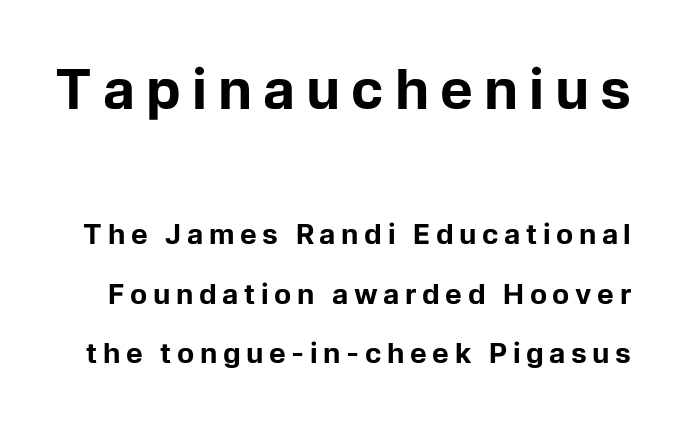
The image shows 55 px bold sans-serif type, upright; set loose line spacing (2.13x), unusually wide letter spacing (+0.2 em), not underlined; the first (top) block is 1.96x larger; low stroke contrast and a medium x-height.
